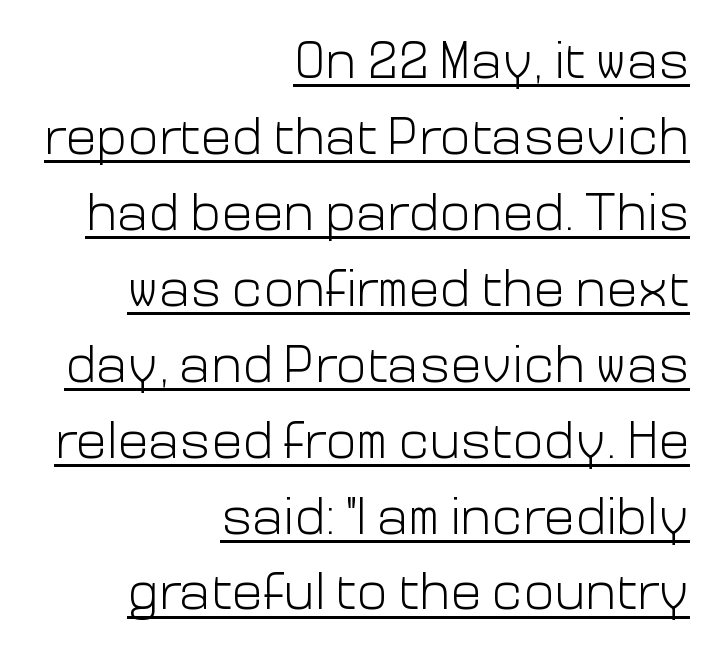
Q: Is the text bold? A: No.
Q: Is the text italic (slanted)? A: No, it is upright.
Q: Is the typeface a serif or a sans-serif typeface? A: Sans-serif.
Q: Is the text underlined? A: Yes.
Q: How is the paragraph aligned? A: Right-aligned.
Q: Is the spacing between letters normal or unusually wide? A: Normal.
Q: Is the spacing between lines tight, normal or loose? A: Normal.
Q: Width (condensed, normal, or wide)? A: Normal.
Q: Stroke contrast? A: Low.
Q: x-height? A: Medium.
Q: Monospaced? A: No.
